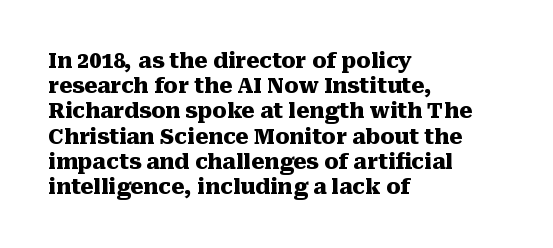
Each line starts at the same left margin while the right side varies. Upright lettering throughout. What stands out about the letter spacing? Nothing — it is the standard amount. Check the space under the baseline: it is left empty. The typesetting leans heavy: a genuine bold.
